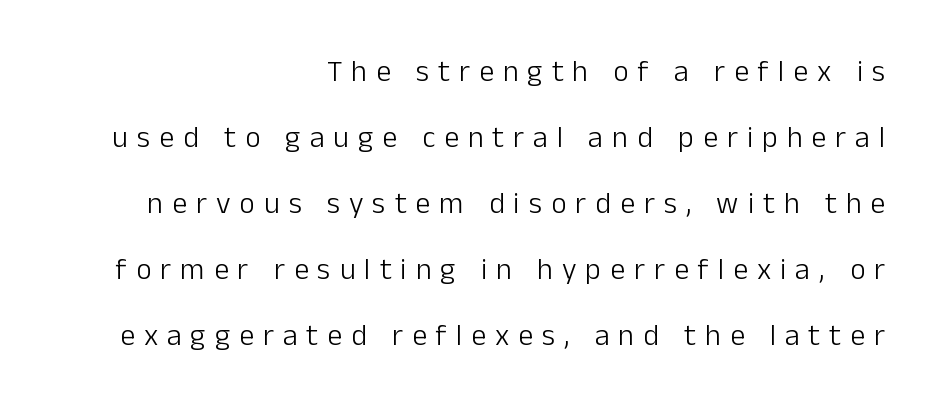
Heaviness? Minimal to ordinary, like unemphasized prose. If you drew a ruler down the right edge, every line would touch it. You could only call the tracking loose — the letters float apart. Each row of text sits above clean, open space. If you measured baseline to baseline, you'd find a long distance.
